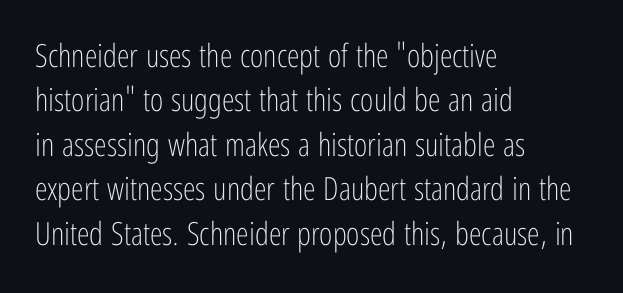
The area under the type is left untouched. Is the type heavy? It reads as light-to-regular instead. The rendering uses a moderate line-height, typical for paragraphs. The horizontal fit of the characters is conventional and even. The letters advance in unequal steps, a hallmark of proportional type.
